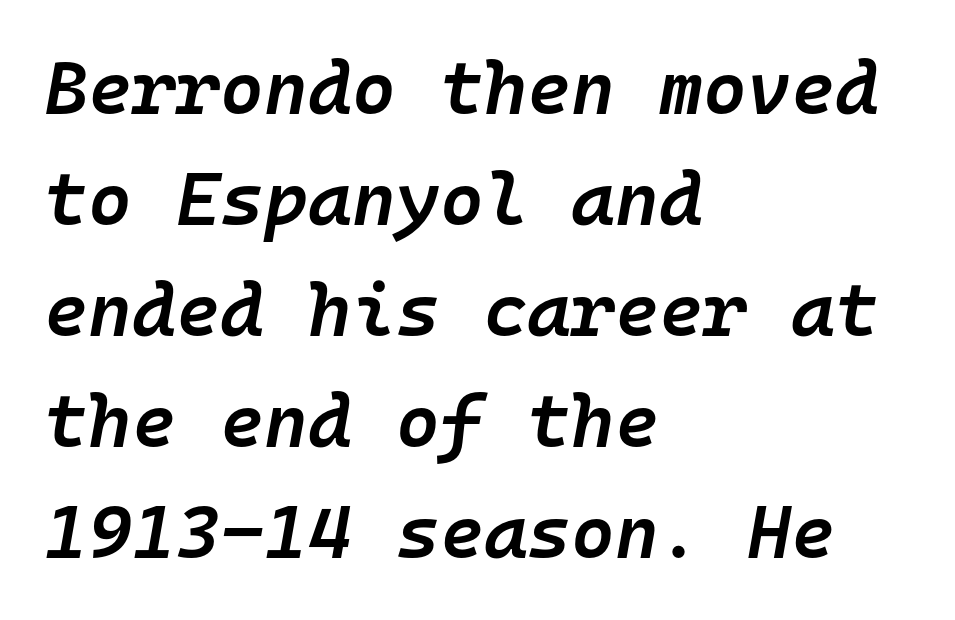
{"italic": "yes", "lean": "right", "slant_degrees": 10, "bold": "semi", "weight": "semibold", "width": "normal", "stroke_contrast": "low", "x_height": "medium", "monospaced": "yes", "underline": "no", "align": "left", "line_spacing": "normal", "line_spacing_ratio": 1.48, "letter_spacing": "normal", "letter_spacing_em": 0.0, "glyph_px": 75}
